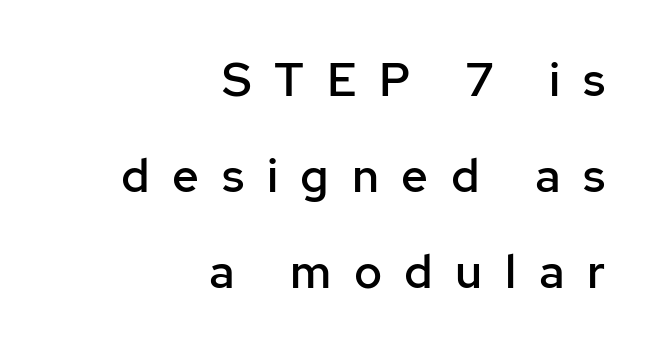
{"serif": "no", "italic": "no", "bold": "semi", "weight": "semibold", "width": "normal", "stroke_contrast": "low", "x_height": "medium", "monospaced": "no", "underline": "no", "align": "right", "line_spacing": "loose", "line_spacing_ratio": 2.04, "letter_spacing": "wide", "letter_spacing_em": 0.48, "glyph_px": 47}
